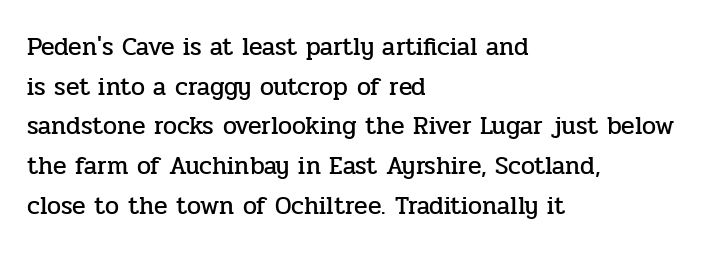
{"italic": "no", "underline": "no", "align": "left", "line_spacing": "normal", "line_spacing_ratio": 1.59, "letter_spacing": "normal", "letter_spacing_em": 0.0, "glyph_px": 25}
